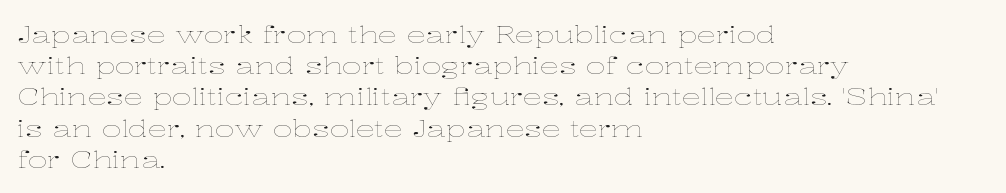
The ragged edge is on the right, which tells us the setting is flush left. The passage shown is not underscored anywhere. These lines were composed using upright roman letters. This sample uses plain, unmodified letter spacing. Reading down the column, the eye jumps a familiar distance to each next line.
